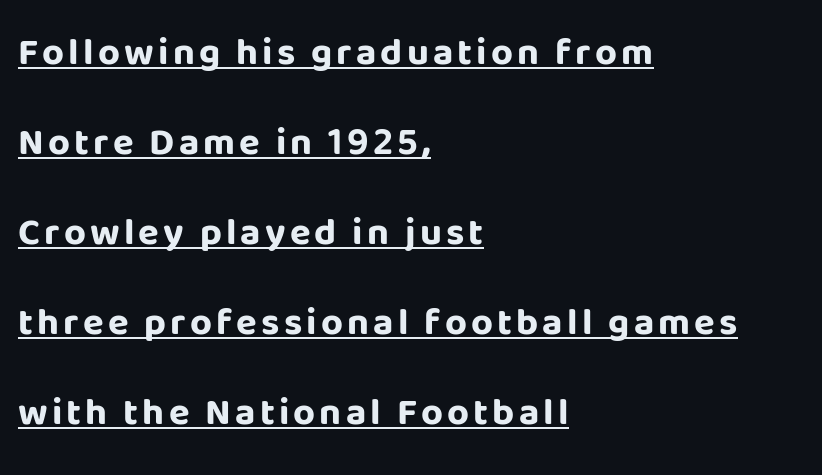
{"serif": "no", "italic": "no", "bold": "yes", "weight": "bold", "width": "normal", "stroke_contrast": "low", "x_height": "large", "monospaced": "no", "underline": "yes", "align": "left", "line_spacing": "loose", "line_spacing_ratio": 2.37, "glyph_px": 38}
